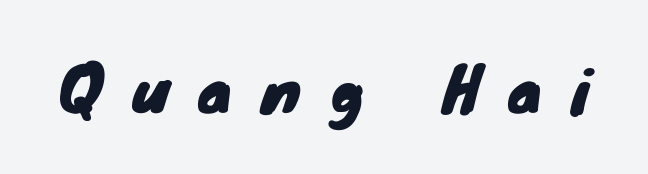
The image shows 61 px sans-serif type; set unusually wide letter spacing (+0.49 em), not underlined; low stroke contrast and a small x-height.
